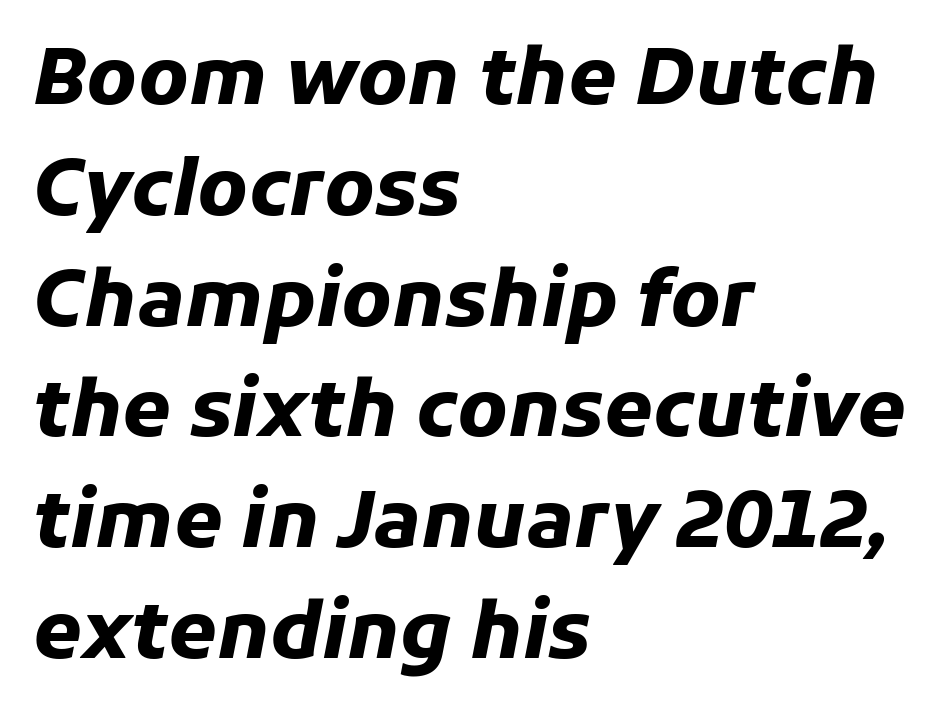
The face used here is rendered with its standard letterfit. The rendering uses natural spacing where letterforms have individual widths. Descender tails drop into unmarked territory. Vertically, the passage feels balanced, rows spaced as you'd expect.
